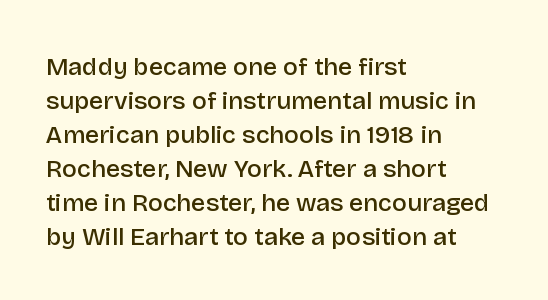
Do the letters lean? They stand straight. Set as a demibold, roughly 600 on the weight scale. Interline gaps are of average width in this sample. Has an underline been added? It has not. In CSS terms this would be text-align: left. The passage shown has conventional tracking throughout.
